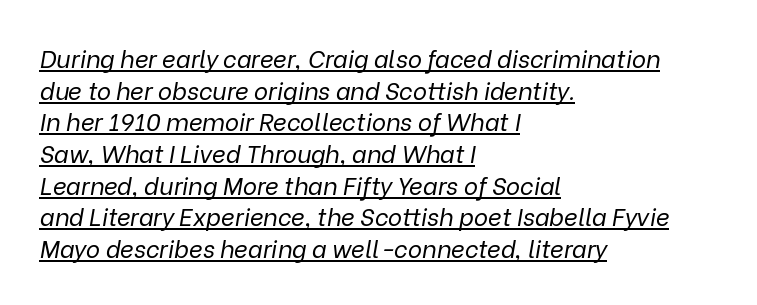
This sample carries an underscore along the baseline area. Style check: oblique. Is there much room between lines? A standard amount, neither cramped nor airy. Letters have the restrained weight of plain body copy at most.
